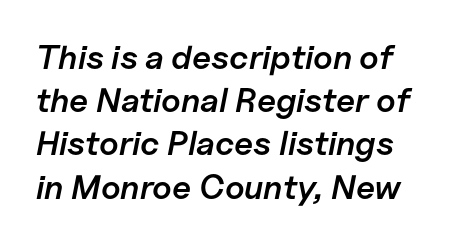
Rule under the text: the space is simply empty. Each letter keeps its own natural width here, so spacing adapts to shape. You can tell it's italic because the verticals aren't actually vertical. This block has exactly the height ordinary leading produces. Typographic density is moderately raised because the face is semibold. Look at the tracking — it's just the regular setting, nothing added.
